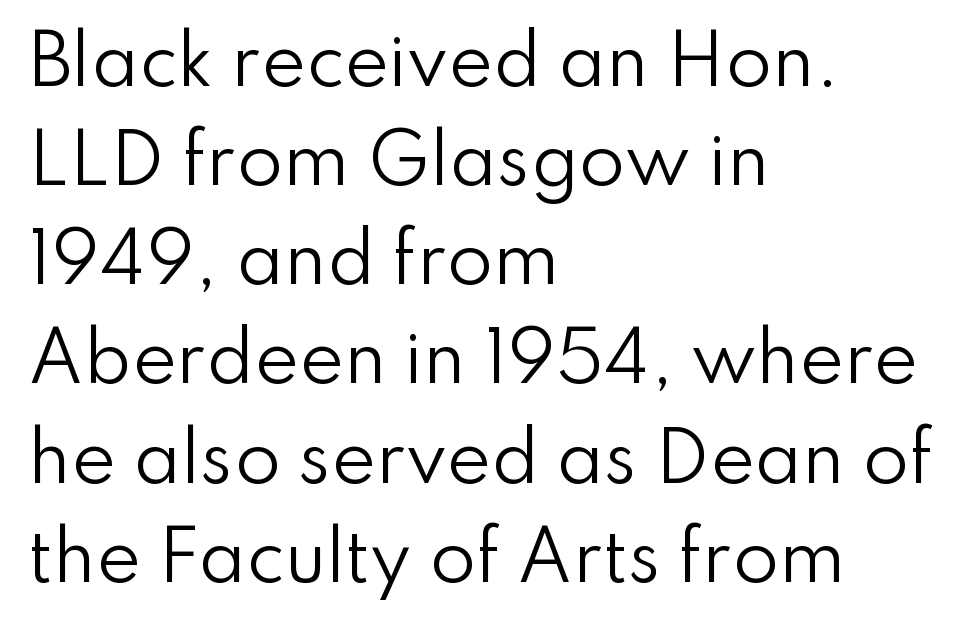
{"serif": "no", "italic": "no", "bold": "no", "weight": "regular", "width": "normal", "stroke_contrast": "low", "x_height": "small", "monospaced": "no", "underline": "no", "align": "left", "line_spacing": "normal", "line_spacing_ratio": 1.48, "letter_spacing": "normal", "letter_spacing_em": 0.0, "glyph_px": 67}
